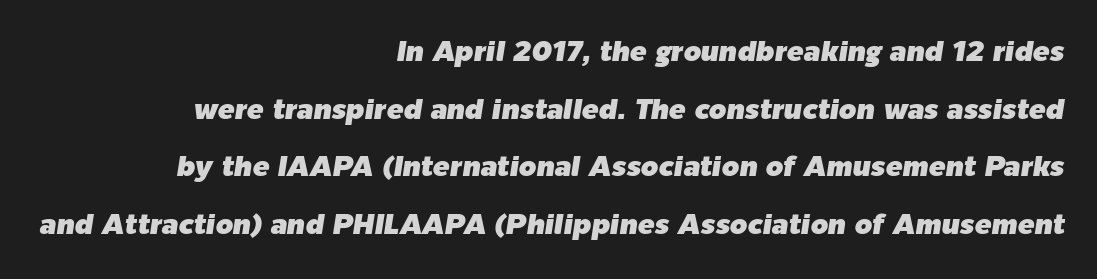
The line texture is even and compact thanks to regular tracking. The text carries the slant typical of an italic or oblique font. Rule under the text: the space is simply empty. The designer dialed line spacing up above the default. The face used here is proportionally spaced, like ordinary book or web type.
